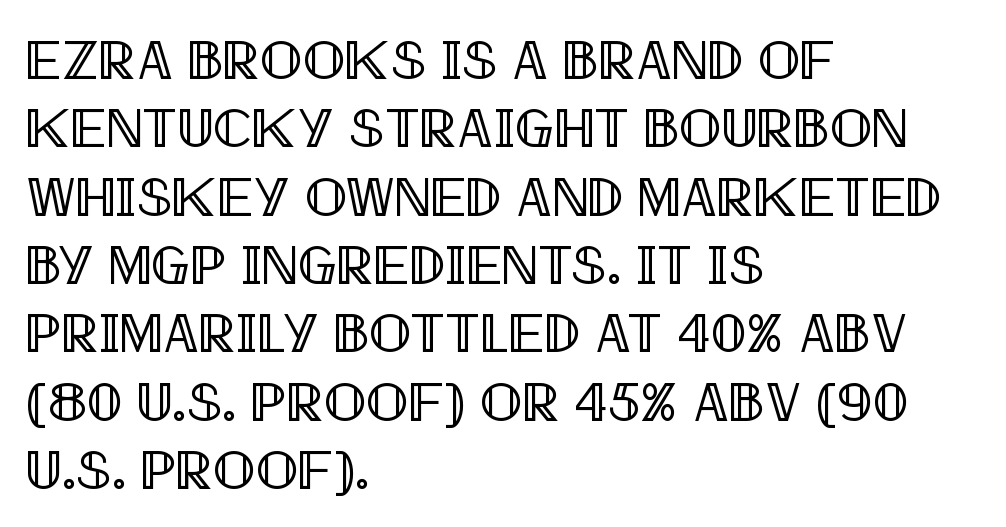
{"italic": "no", "width": "condensed", "x_height": "large", "monospaced": "no", "underline": "no", "align": "left", "line_spacing_ratio": 1.22, "letter_spacing": "normal", "letter_spacing_em": 0.0, "glyph_px": 56}
